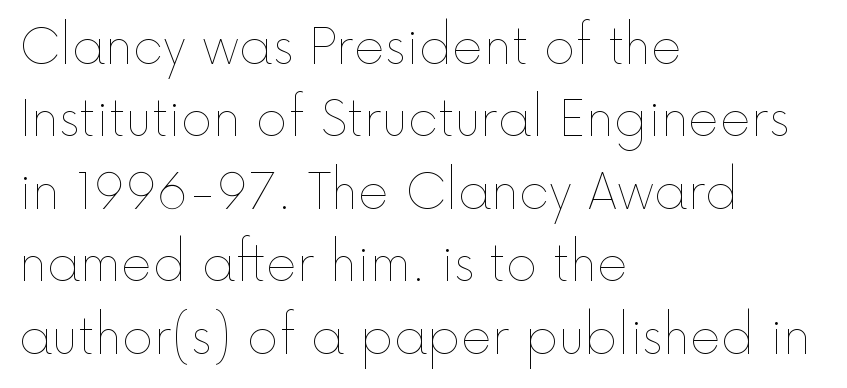
{"italic": "no", "bold": "no", "weight": "thin", "width": "normal", "x_height": "medium", "monospaced": "no", "underline": "no", "align": "left", "line_spacing": "normal", "line_spacing_ratio": 1.51, "letter_spacing": "normal", "letter_spacing_em": 0.0, "glyph_px": 48}
